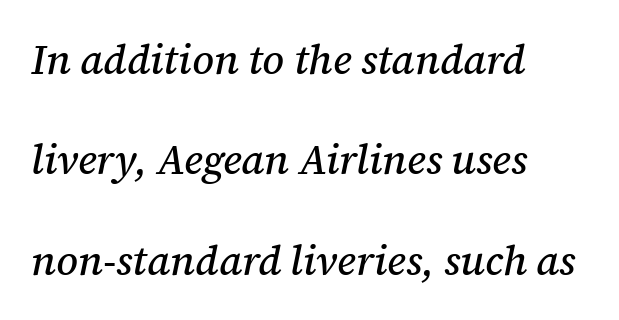
Q: Is the text italic (slanted)? A: Yes, it leans right by about 12 degrees.
Q: Is the typeface a serif or a sans-serif typeface? A: Serif.
Q: Is the text underlined? A: No.
Q: How is the paragraph aligned? A: Left-aligned.
Q: Is the spacing between letters normal or unusually wide? A: Normal.
Q: Is the spacing between lines tight, normal or loose? A: Loose.
Q: Width (condensed, normal, or wide)? A: Normal.
Q: Stroke contrast? A: Medium.
Q: x-height? A: Medium.
Q: Monospaced? A: No.
